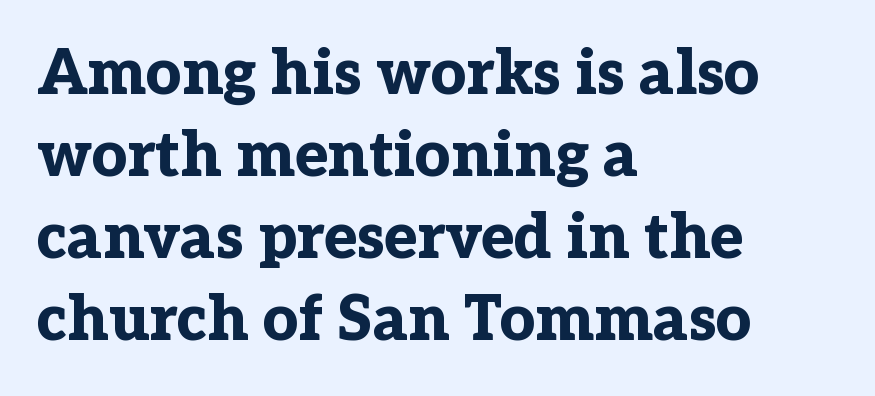
Q: Is the text bold? A: Yes.
Q: Is the text italic (slanted)? A: No, it is upright.
Q: Is the typeface a serif or a sans-serif typeface? A: Serif.
Q: Is the text underlined? A: No.
Q: How is the paragraph aligned? A: Left-aligned.
Q: Is the spacing between letters normal or unusually wide? A: Normal.
Q: Is the spacing between lines tight, normal or loose? A: Normal.
Q: Width (condensed, normal, or wide)? A: Normal.
Q: Stroke contrast? A: Low.
Q: x-height? A: Medium.
Q: Monospaced? A: No.
